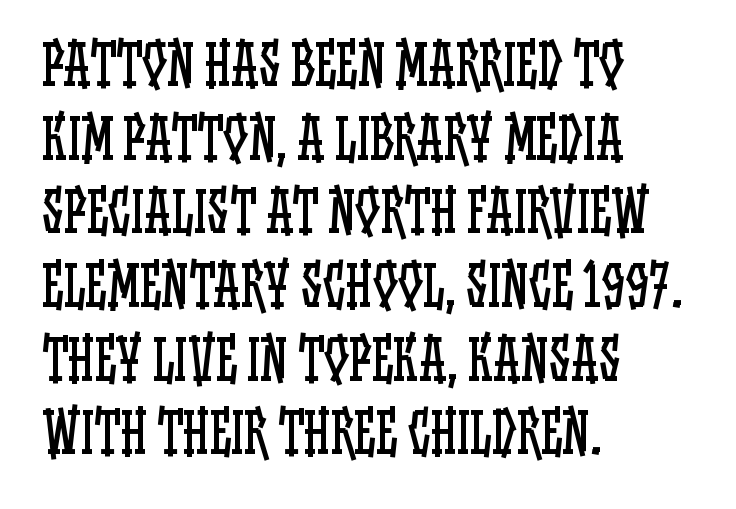
Ascenders rise straight up at ninety degrees. In CSS terms this would be text-align: left. Evenly set lines give the paragraph a standard silhouette. The rendering keeps characters at their native spacing. Is this a fixed-width face? No — the glyphs have proportional, varying widths. A clean baseline with only descenders dipping below it.
